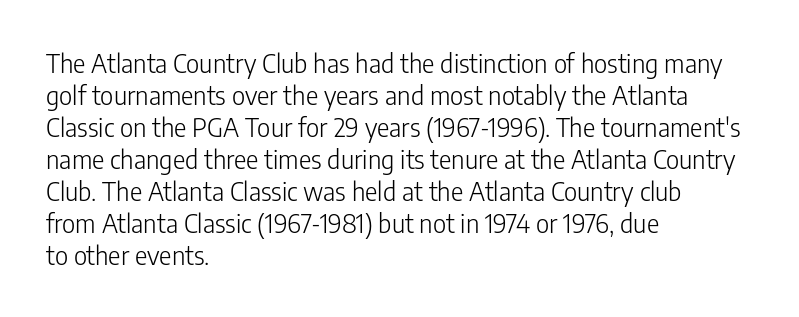
{"italic": "no", "bold": "no", "underline": "no", "align": "left", "line_spacing_ratio": 1.23, "letter_spacing": "normal", "letter_spacing_em": 0.0, "glyph_px": 26}
